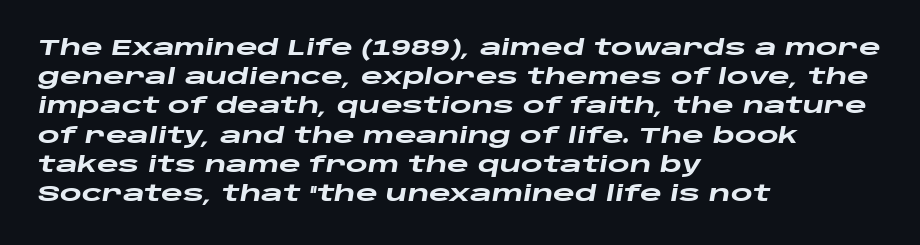
The image shows 21 px bold type, italic (leaning right); set left-aligned, normal line spacing (1.39x), normal letter spacing, not underlined.
